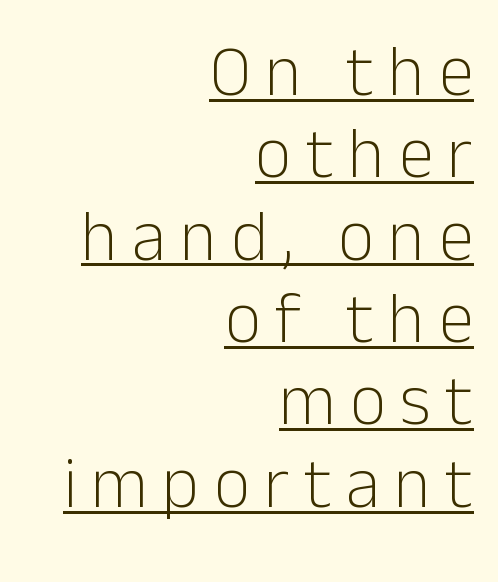
{"serif": "no", "italic": "no", "bold": "no", "weight": "light", "width": "normal", "stroke_contrast": "low", "x_height": "medium", "monospaced": "no", "underline": "yes", "align": "right", "line_spacing_ratio": 1.16, "letter_spacing": "wide", "letter_spacing_em": 0.2, "glyph_px": 71}
